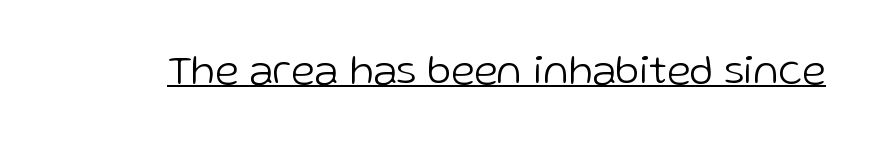
If you drew a line through each stem, it would be perfectly vertical. Decoration check: the copy is underlined. Looks like regular typesetting: each glyph gets only the width it needs. Is this a heavy cut? Hardly; it is regular or lighter.
